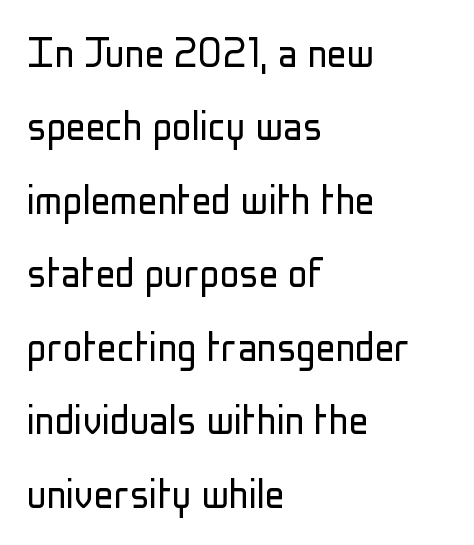
Q: Is the text bold? A: No.
Q: Is the text italic (slanted)? A: No, it is upright.
Q: Is the typeface a serif or a sans-serif typeface? A: Sans-serif.
Q: Is the text underlined? A: No.
Q: How is the paragraph aligned? A: Left-aligned.
Q: Is the spacing between letters normal or unusually wide? A: Normal.
Q: Is the spacing between lines tight, normal or loose? A: Normal.
Q: Width (condensed, normal, or wide)? A: Condensed.
Q: Stroke contrast? A: Low.
Q: x-height? A: Medium.
Q: Monospaced? A: No.
